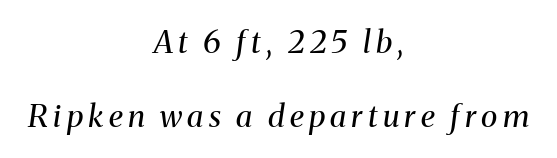
Q: Is the text bold? A: No.
Q: Is the text italic (slanted)? A: Yes, it leans right by about 8 degrees.
Q: Is the typeface a serif or a sans-serif typeface? A: Serif.
Q: Is the text underlined? A: No.
Q: How is the paragraph aligned? A: Centered.
Q: Is the spacing between lines tight, normal or loose? A: Loose.
Q: Width (condensed, normal, or wide)? A: Normal.
Q: Stroke contrast? A: Medium.
Q: x-height? A: Medium.
Q: Monospaced? A: No.
